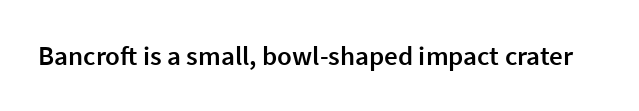
The image shows 27 px text type, upright; set normal letter spacing, not underlined.
